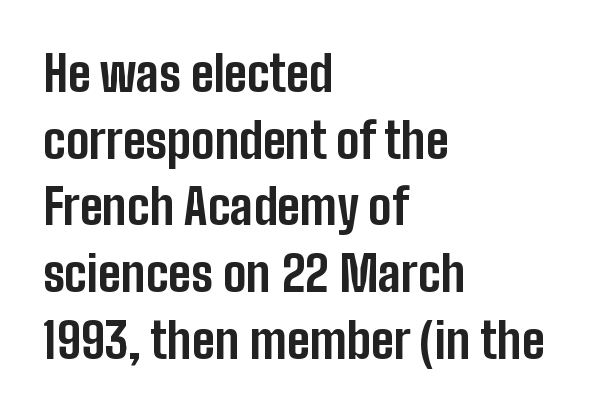
Q: Is the text bold? A: Yes.
Q: Is the text italic (slanted)? A: No, it is upright.
Q: Is the typeface a serif or a sans-serif typeface? A: Sans-serif.
Q: Is the text underlined? A: No.
Q: How is the paragraph aligned? A: Left-aligned.
Q: Is the spacing between letters normal or unusually wide? A: Normal.
Q: Is the spacing between lines tight, normal or loose? A: Normal.
Q: Width (condensed, normal, or wide)? A: Condensed.
Q: Stroke contrast? A: Low.
Q: x-height? A: Medium.
Q: Monospaced? A: No.
